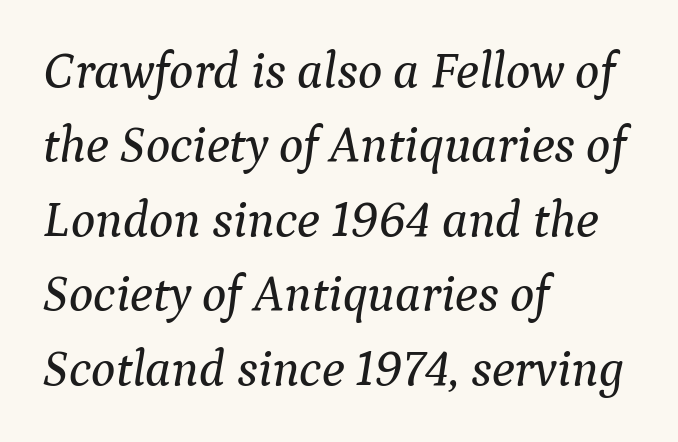
Successive baselines arrive at the customary interval. All the whitespace from short lines collects on the right. Each letter's strokes conclude with small projecting serifs. Is the letter spacing exaggerated? No — it looks like the ordinary default. The specimen omits any rule beneath the text block's lines.
